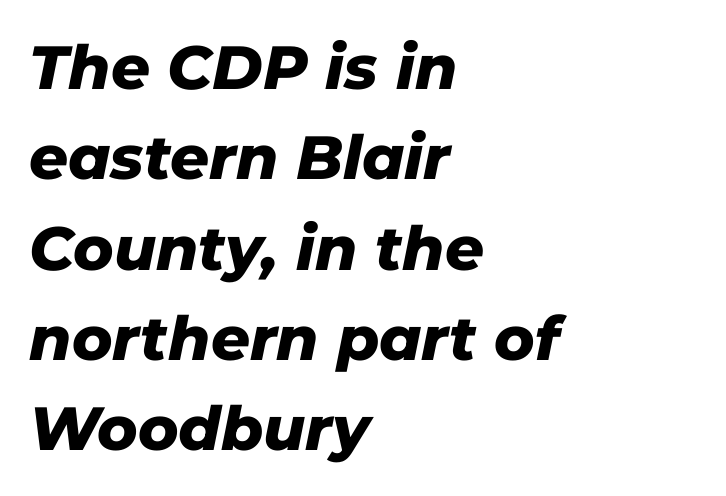
Q: Is the text bold? A: Yes.
Q: Is the text italic (slanted)? A: Yes, it leans right by about 11 degrees.
Q: Is the text underlined? A: No.
Q: How is the paragraph aligned? A: Left-aligned.
Q: Is the spacing between letters normal or unusually wide? A: Normal.
Q: Is the spacing between lines tight, normal or loose? A: Normal.
Q: Width (condensed, normal, or wide)? A: Normal.
Q: Stroke contrast? A: Low.
Q: x-height? A: Medium.
Q: Monospaced? A: No.
